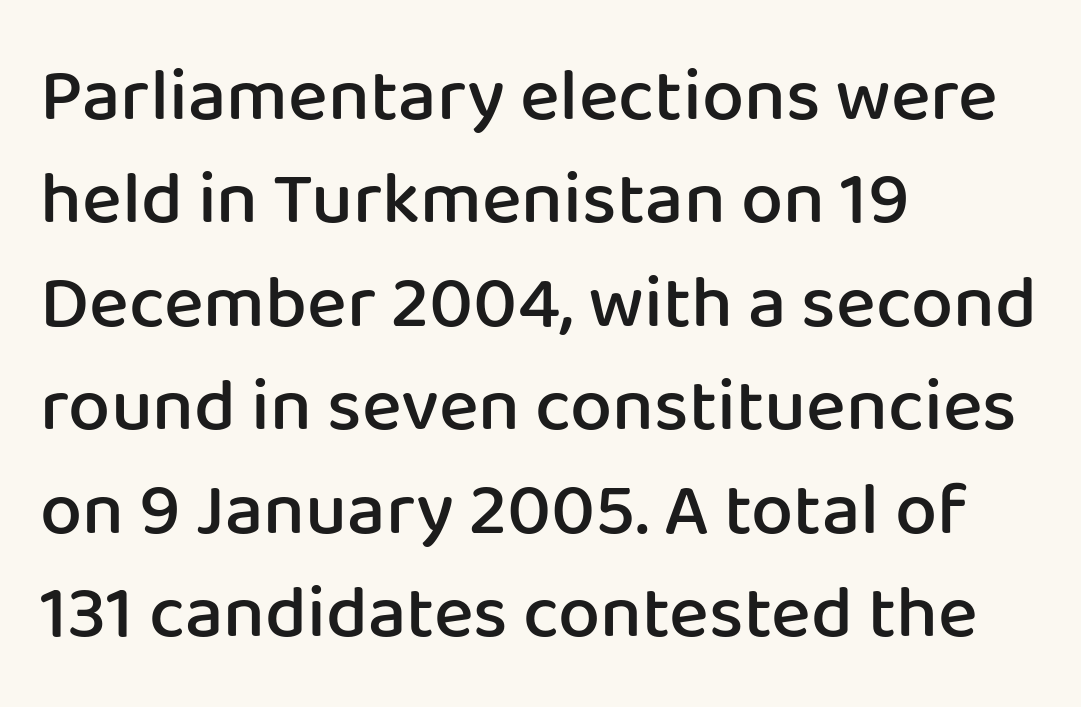
Vertical spacing — default. Style check: upright. Slightly chunky letters — semibold, I'd say, not full bold. Check under the words: just untouched page.
